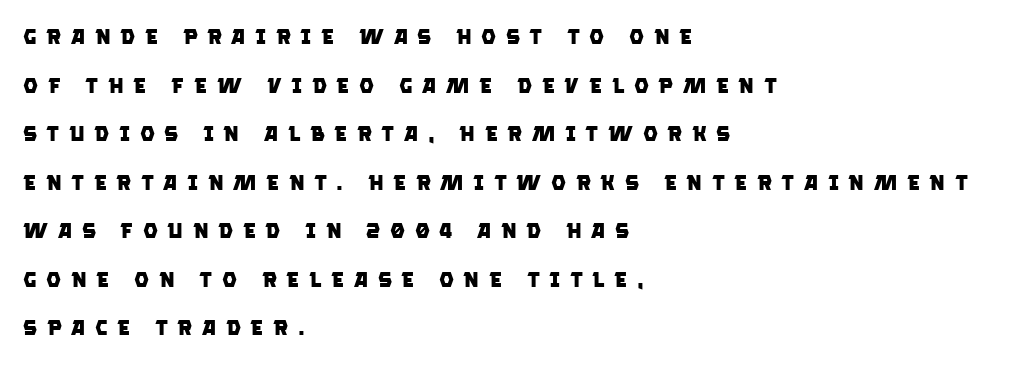
Q: Is the text bold? A: Yes.
Q: Is the text underlined? A: No.
Q: How is the paragraph aligned? A: Left-aligned.
Q: Is the spacing between letters normal or unusually wide? A: Unusually wide.
Q: Is the spacing between lines tight, normal or loose? A: Loose.
